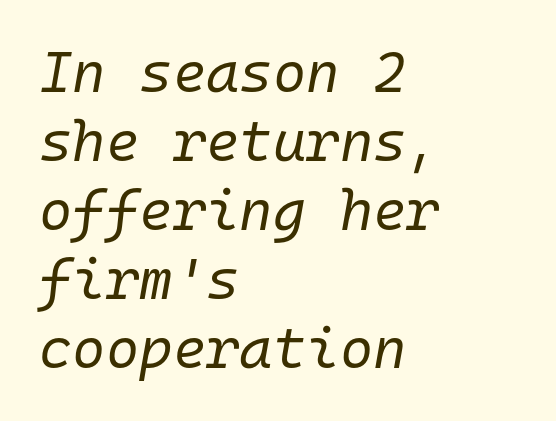
The image shows 57 px regular-weight type, italic (leaning right), monospaced; set left-aligned, line spacing 1.21x, normal letter spacing, not underlined; low stroke contrast and a medium x-height.
